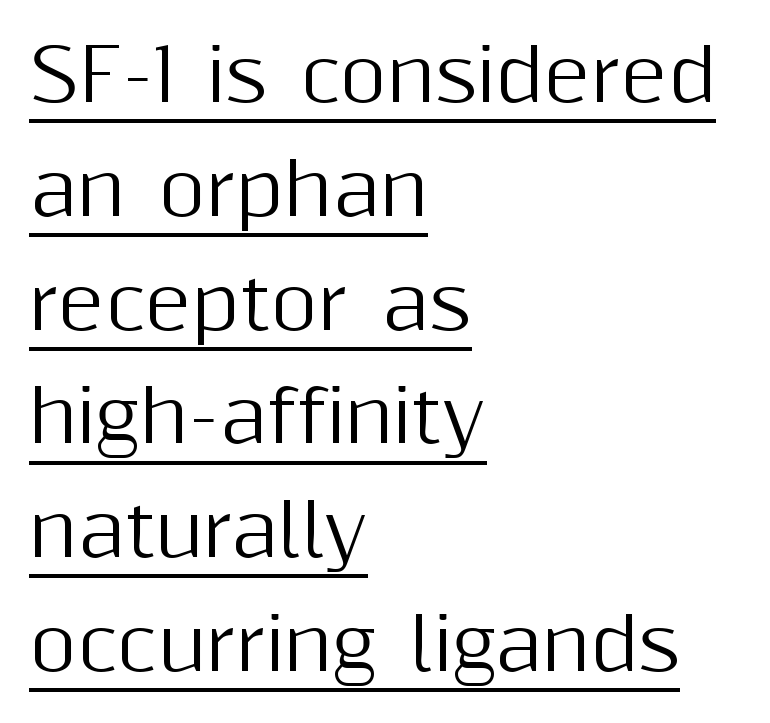
Q: Is the text italic (slanted)? A: No, it is upright.
Q: Is the typeface a serif or a sans-serif typeface? A: Sans-serif.
Q: Is the text underlined? A: Yes.
Q: How is the paragraph aligned? A: Left-aligned.
Q: Is the spacing between letters normal or unusually wide? A: Normal.
Q: Is the spacing between lines tight, normal or loose? A: Normal.
Q: Width (condensed, normal, or wide)? A: Normal.
Q: Stroke contrast? A: Medium.
Q: x-height? A: Medium.
Q: Monospaced? A: No.
